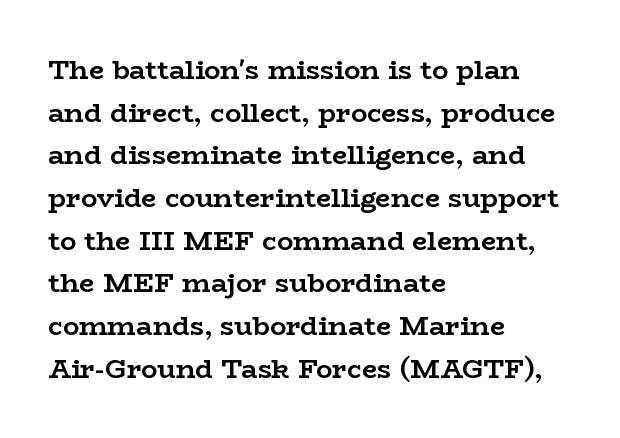
The image shows 27 px bold type, upright; set left-aligned, normal line spacing (1.58x), normal letter spacing, not underlined.
